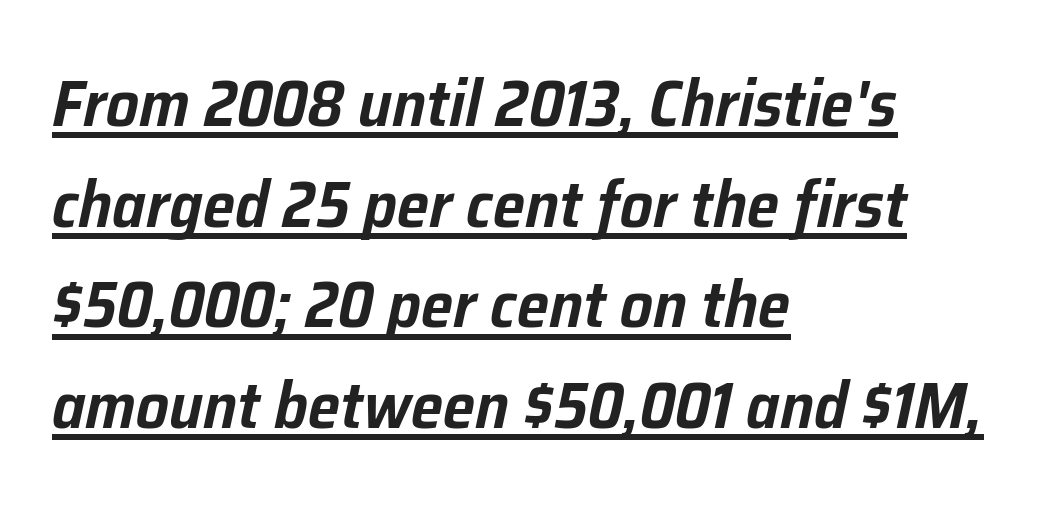
Q: Is the text italic (slanted)? A: Yes, it leans right by about 12 degrees.
Q: Is the text underlined? A: Yes.
Q: How is the paragraph aligned? A: Left-aligned.
Q: Is the spacing between letters normal or unusually wide? A: Normal.
Q: Is the spacing between lines tight, normal or loose? A: Normal.
Q: Width (condensed, normal, or wide)? A: Normal.
Q: Stroke contrast? A: Low.
Q: x-height? A: Medium.
Q: Monospaced? A: No.
